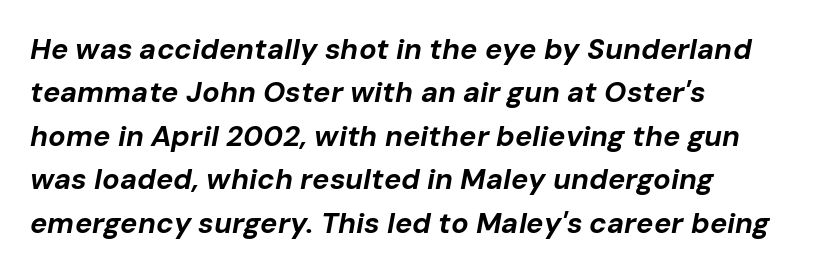
Does extra space separate the letters? No, they use regular spacing. Chunky letters — that's bold for sure. A typesetter would call this proportional, since set widths differ per character. Beneath every word, the page is bare. Does the lettering tilt? It does — this is italic. The paragraph has a hard left edge and a soft right edge.
